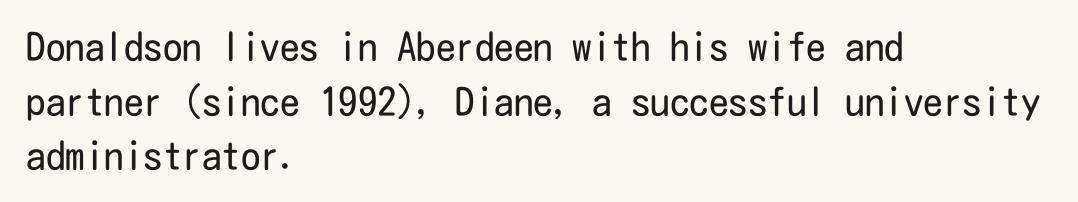
Q: Is the text bold? A: No.
Q: Is the text italic (slanted)? A: No, it is upright.
Q: Is the typeface a serif or a sans-serif typeface? A: Sans-serif.
Q: Is the text underlined? A: No.
Q: How is the paragraph aligned? A: Left-aligned.
Q: Is the spacing between letters normal or unusually wide? A: Normal.
Q: Is the spacing between lines tight, normal or loose? A: Normal.
Q: Width (condensed, normal, or wide)? A: Condensed.
Q: Stroke contrast? A: Low.
Q: x-height? A: Medium.
